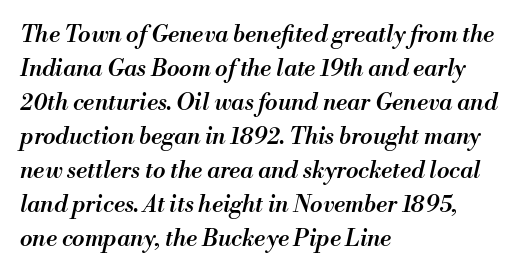
Q: Is the text bold? A: Semi-bold.
Q: Is the text italic (slanted)? A: Yes, it leans right by about 13 degrees.
Q: Is the text underlined? A: No.
Q: How is the paragraph aligned? A: Left-aligned.
Q: Is the spacing between letters normal or unusually wide? A: Normal.
Q: Is the spacing between lines tight, normal or loose? A: Normal.
